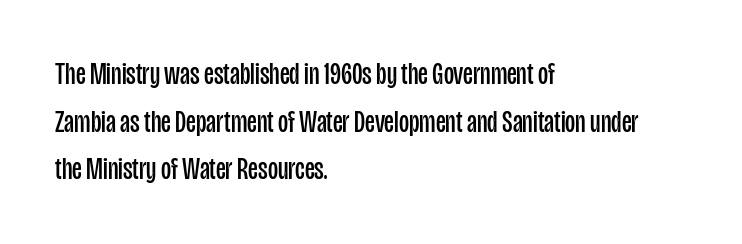
{"serif": "no", "italic": "no", "bold": "no", "weight": "regular", "width": "condensed", "stroke_contrast": "low", "x_height": "large", "monospaced": "no", "underline": "no", "align": "left", "line_spacing": "normal", "line_spacing_ratio": 1.54, "letter_spacing": "normal", "letter_spacing_em": 0.0, "glyph_px": 31}
